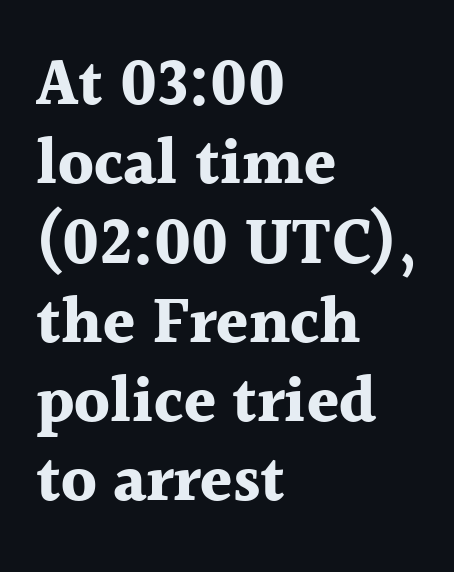
The image shows 65 px bold serif type, upright; set left-aligned, line spacing 1.22x, normal letter spacing, not underlined; a medium x-height.
